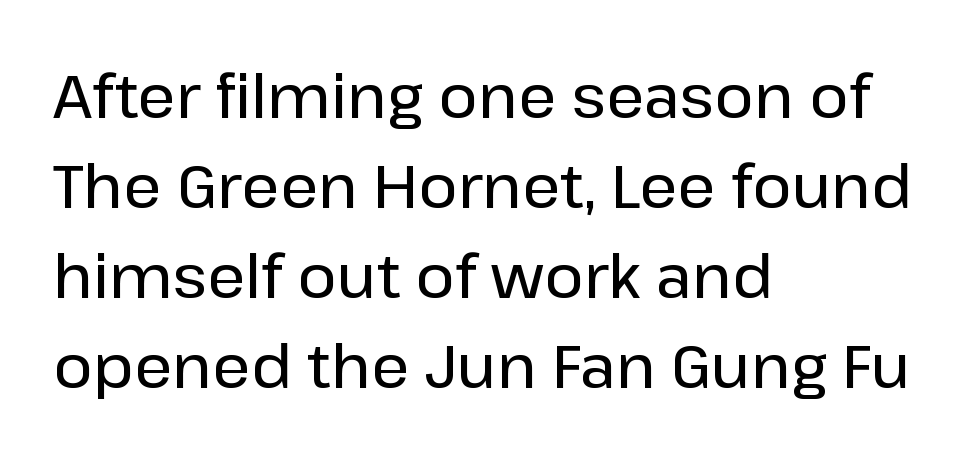
The image shows 60 px sans-serif type, upright; set left-aligned, normal line spacing (1.5x), normal letter spacing, not underlined; low stroke contrast and a medium x-height.
